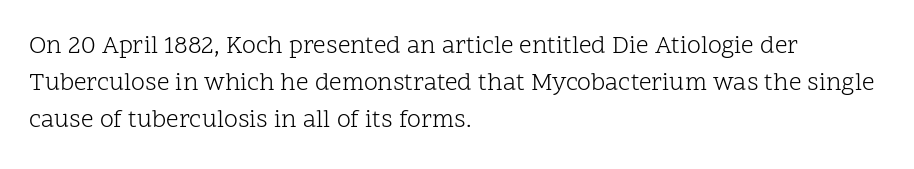
The image shows 25 px text type, upright; set left-aligned, normal line spacing (1.49x), normal letter spacing, not underlined.
